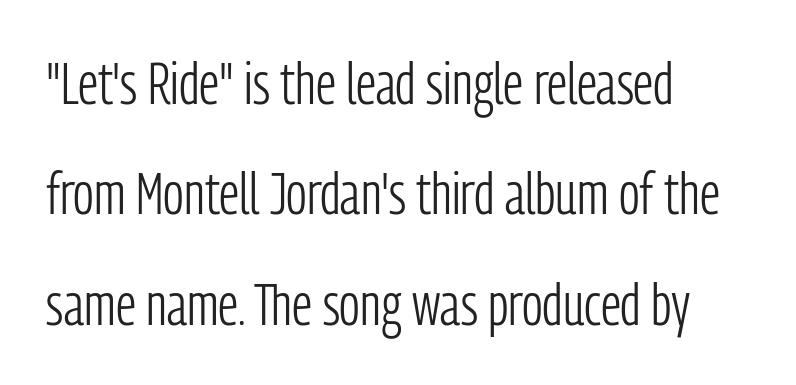
A typesetter would call this proportional, since set widths differ per character. Vertical strokes here are truly vertical. Caption: standard tracking, unaltered. To sum up the face: it is a sans, with no serifs. Teacher's note: observe the even left margin — that is flush-left alignment.
